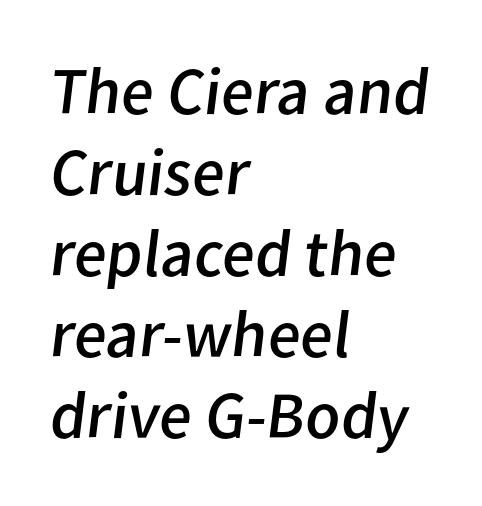
The image shows 67 px regular-weight sans-serif type; set left-aligned, line spacing 1.21x, normal letter spacing, not underlined; low stroke contrast and a medium x-height.
